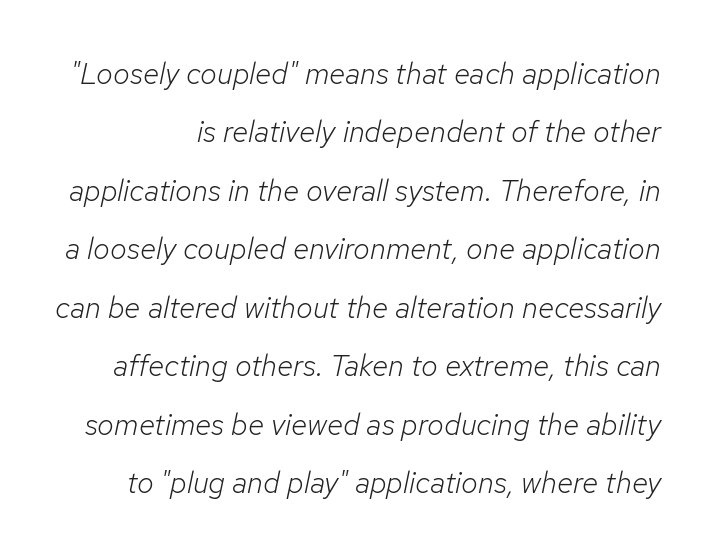
The image shows 30 px light type, italic (leaning right); set loose line spacing (1.95x), normal letter spacing, not underlined; low stroke contrast and a medium x-height.
